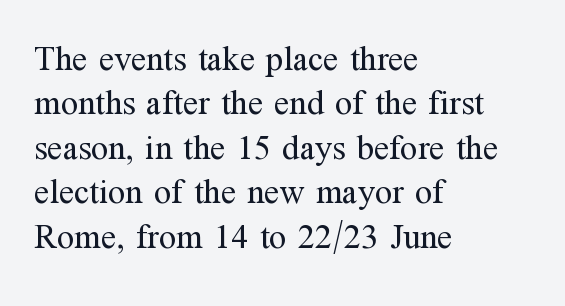
Q: Is the text bold? A: No.
Q: Is the text italic (slanted)? A: No, it is upright.
Q: Is the typeface a serif or a sans-serif typeface? A: Serif.
Q: Is the text underlined? A: No.
Q: How is the paragraph aligned? A: Left-aligned.
Q: Is the spacing between letters normal or unusually wide? A: Normal.
Q: Is the spacing between lines tight, normal or loose? A: Normal.
Q: Width (condensed, normal, or wide)? A: Normal.
Q: Stroke contrast? A: Medium.
Q: x-height? A: Medium.
Q: Monospaced? A: No.
